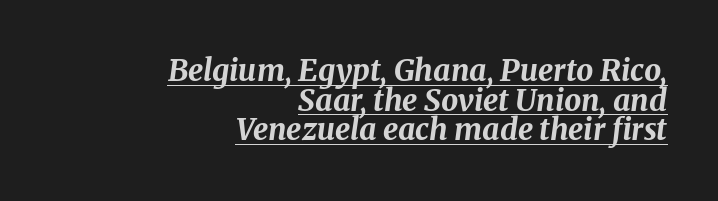
This sample is right-justified, so line beginnings fall wherever the words allow. A rule runs beneath these lines of type. Inter-character spacing is left at the font's built-in metrics. The line-height multiplier appears low, near solid setting. Do the characters align in a grid? No, the font is proportional.
